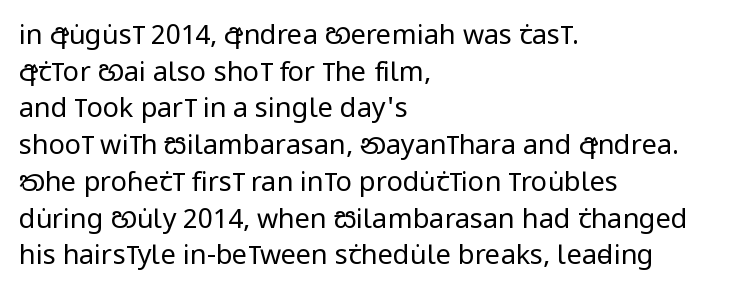
The image shows 27 px text type, upright; set left-aligned, normal line spacing (1.36x), normal letter spacing, not underlined.
